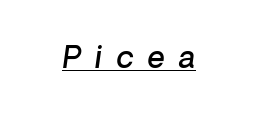
{"italic": "yes", "lean": "right", "slant_degrees": 8, "bold": "semi", "weight": "semibold", "width": "normal", "stroke_contrast": "low", "x_height": "medium", "monospaced": "no", "underline": "yes", "letter_spacing": "wide", "letter_spacing_em": 0.47, "glyph_px": 30}
